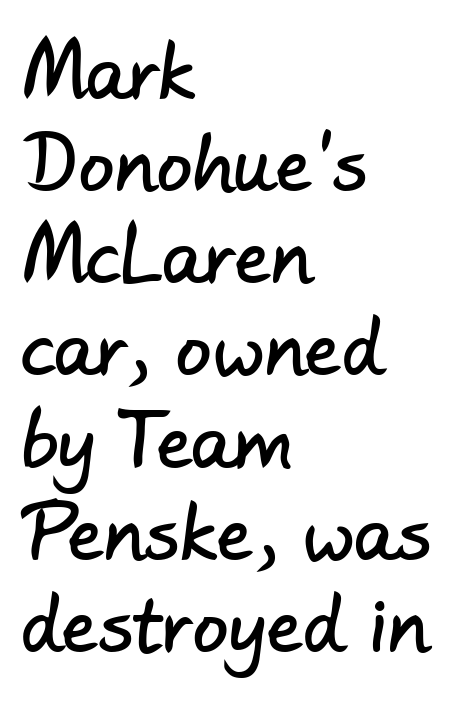
Q: Is the typeface a serif or a sans-serif typeface? A: Sans-serif.
Q: Is the text underlined? A: No.
Q: How is the paragraph aligned? A: Left-aligned.
Q: Is the spacing between letters normal or unusually wide? A: Normal.
Q: Is the spacing between lines tight, normal or loose? A: Normal.
Q: Width (condensed, normal, or wide)? A: Normal.
Q: Stroke contrast? A: Low.
Q: x-height? A: Small.
Q: Monospaced? A: No.
